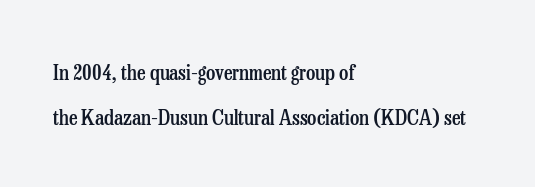
The typography opts for an upright posture over an oblique one. Compared with typical body copy, the letter spacing here is the same. Vertically, the passage feels expansive, rows floating well apart. Does the weight exceed regular? Yes, but only to semibold. A clean baseline with only descenders dipping below it.
